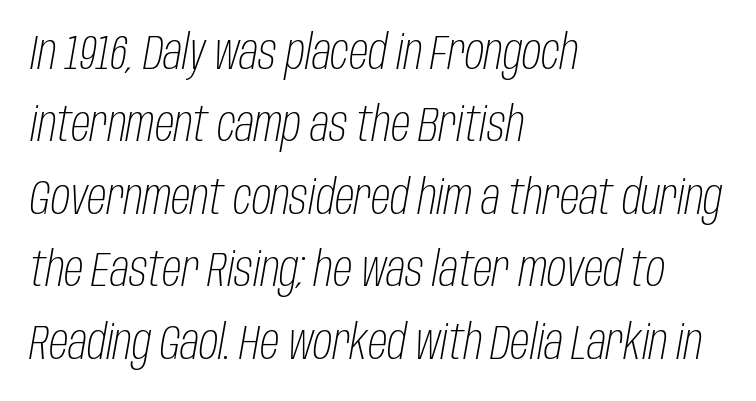
{"italic": "yes", "lean": "right", "slant_degrees": 10, "bold": "no", "weight": "light", "width": "condensed", "stroke_contrast": "low", "x_height": "large", "monospaced": "no", "underline": "no", "align": "left", "line_spacing": "normal", "line_spacing_ratio": 1.51, "letter_spacing": "normal", "letter_spacing_em": 0.0, "glyph_px": 48}
